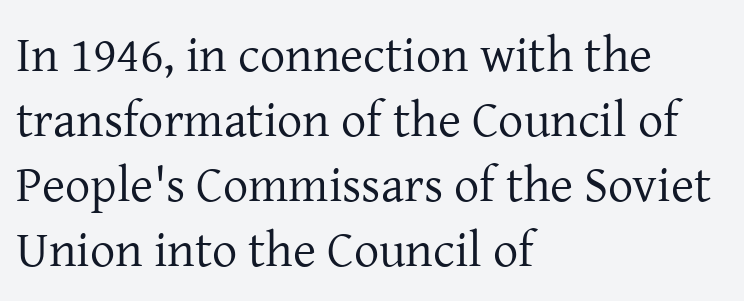
{"serif": "yes", "italic": "no", "bold": "no", "weight": "regular", "width": "normal", "stroke_contrast": "low", "x_height": "medium", "monospaced": "no", "underline": "no", "align": "left", "line_spacing": "normal", "line_spacing_ratio": 1.3, "letter_spacing": "normal", "letter_spacing_em": 0.0, "glyph_px": 50}
